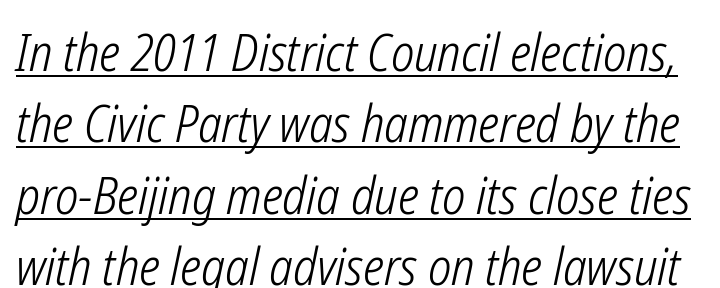
{"italic": "yes", "lean": "right", "slant_degrees": 12, "bold": "no", "weight": "light", "width": "condensed", "stroke_contrast": "low", "x_height": "medium", "monospaced": "no", "underline": "yes", "line_spacing": "normal", "line_spacing_ratio": 1.4, "letter_spacing": "normal", "letter_spacing_em": 0.0, "glyph_px": 51}
